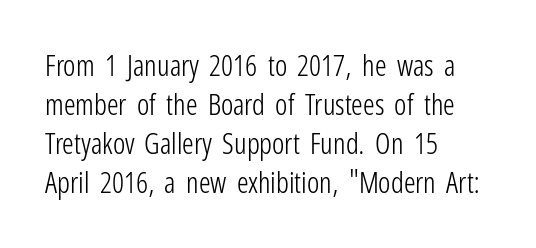
Q: Is the text bold? A: No.
Q: Is the text italic (slanted)? A: No, it is upright.
Q: Is the typeface a serif or a sans-serif typeface? A: Sans-serif.
Q: Is the text underlined? A: No.
Q: How is the paragraph aligned? A: Left-aligned.
Q: Is the spacing between letters normal or unusually wide? A: Normal.
Q: Is the spacing between lines tight, normal or loose? A: Normal.
Q: Width (condensed, normal, or wide)? A: Condensed.
Q: Stroke contrast? A: Low.
Q: x-height? A: Medium.
Q: Monospaced? A: No.
